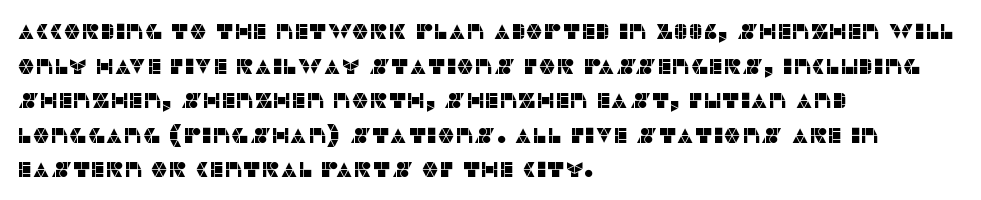
Q: Is the text italic (slanted)? A: No, it is upright.
Q: Is the text underlined? A: No.
Q: How is the paragraph aligned? A: Left-aligned.
Q: Is the spacing between letters normal or unusually wide? A: Normal.
Q: Is the spacing between lines tight, normal or loose? A: Normal.
